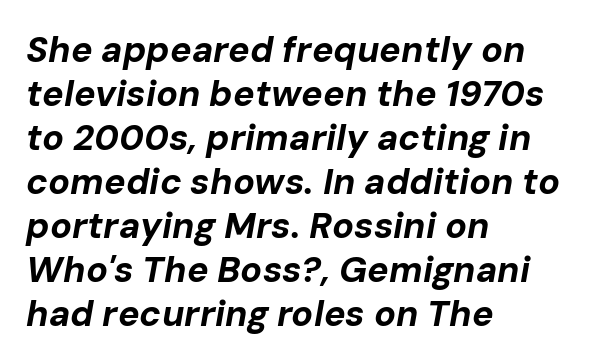
Q: Is the text bold? A: Yes.
Q: Is the text italic (slanted)? A: Yes, it leans right by about 10 degrees.
Q: Is the text underlined? A: No.
Q: How is the paragraph aligned? A: Left-aligned.
Q: Is the spacing between letters normal or unusually wide? A: Normal.
Q: Width (condensed, normal, or wide)? A: Normal.
Q: Stroke contrast? A: Low.
Q: x-height? A: Medium.
Q: Monospaced? A: No.
